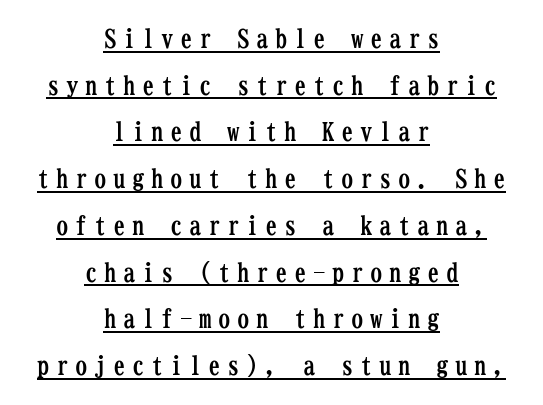
The image shows 25 px bold type, upright; set centered, line spacing 1.87x, unusually wide letter spacing (+0.26 em), underlined.
